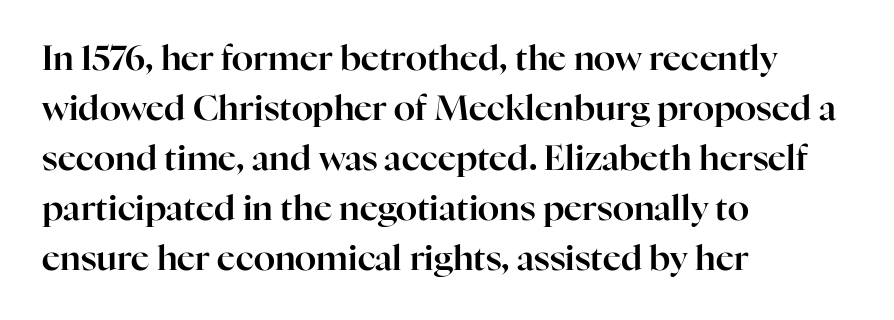
Line beginnings align vertically; line endings do not. Each new line begins a customary step beneath the previous one. Stroke terminals: seriffed. The specimen omits any rule beneath the text block's lines.
